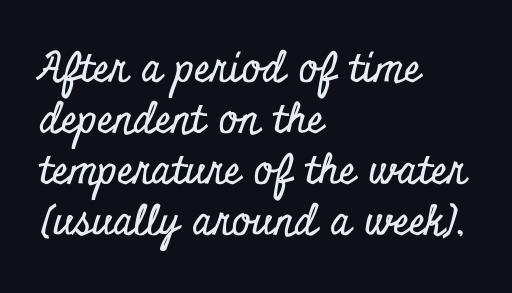
This rendering uses left alignment, leaving the right contour irregular. Just letters on the line, the space beneath them empty. Type style note: has serifs. Spacing verdict: proportional, widths tailored to each character.
